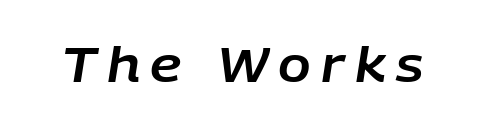
The image shows 48 px text type, italic (leaning right); set unusually wide letter spacing (+0.21 em), not underlined; low stroke contrast and a large x-height.
